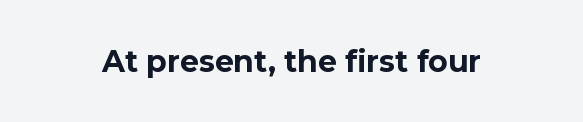
The specimen reads as upright at a glance. In terms of letterform style, serifs are entirely absent. What stands out about the letter spacing? Nothing — it is the standard amount. Chunky letters — that's bold for sure. Proportional: the letters do not fall into vertical columns. Check under the words: just untouched page.
